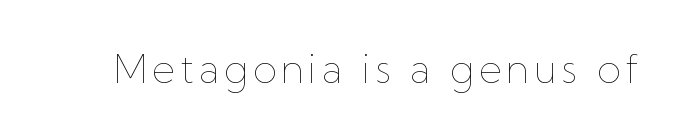
{"italic": "no", "bold": "no", "weight": "thin", "width": "normal", "stroke_contrast": "low", "x_height": "medium", "monospaced": "no", "underline": "no", "glyph_px": 39}
